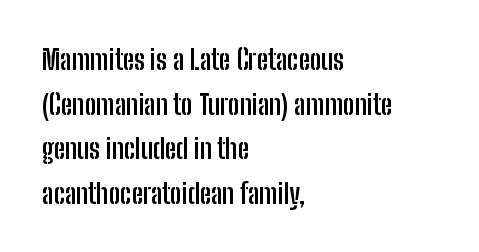
Bare-footed words on every line. Do the characters align in a grid? No, the font is proportional. One-word summary of the alignment: left. The glyphs in this specimen are sans serif.
